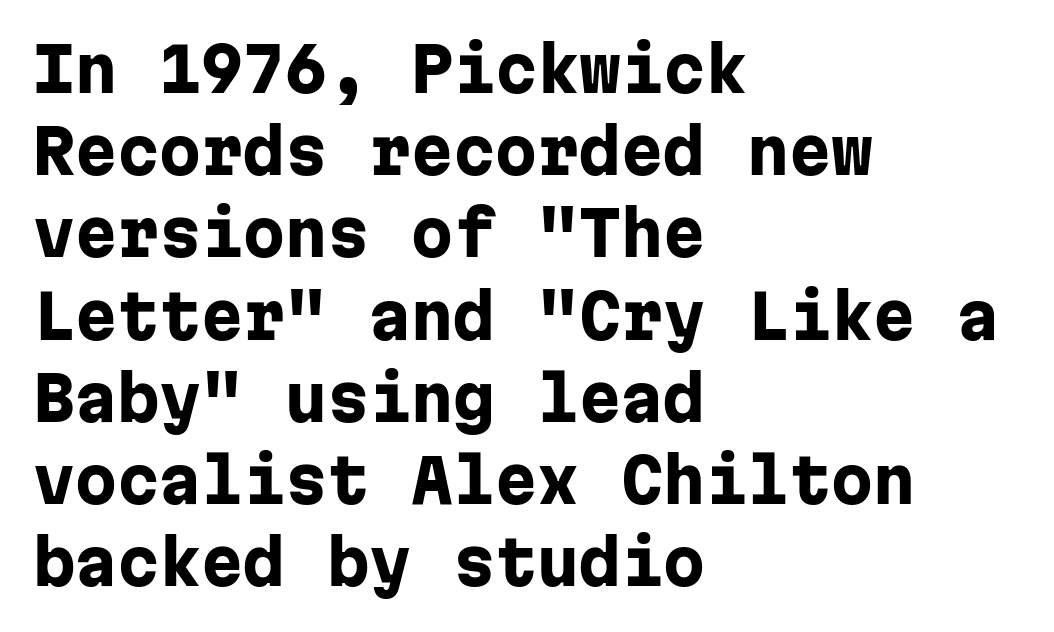
Does the lettering tilt? It doesn't — this is upright. The line-height multiplier appears to be the usual default. The face used here is a sans, in the tradition of grotesques and geometrics. This sample has the even, mechanical cadence of fixed-width lettering. The horizontal fit of the characters is conventional and even. Notice how thick the strokes are: this is what a full bold looks like.
